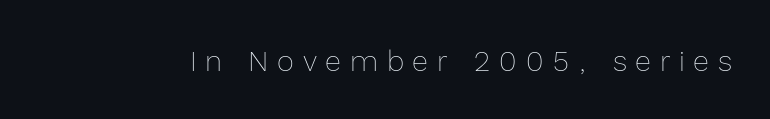
{"italic": "no", "bold": "no", "weight": "thin", "width": "normal", "x_height": "medium", "monospaced": "no", "underline": "no", "letter_spacing": "wide", "letter_spacing_em": 0.3, "glyph_px": 29}
